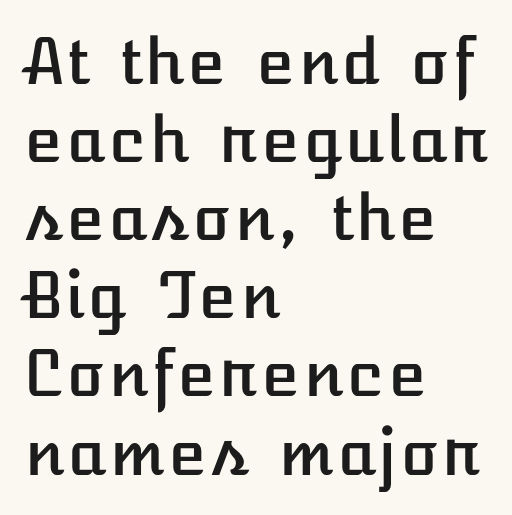
Plain, unruled lines of type. Letter spacing: default. Leftover space on each line is placed entirely after the last word. A typesetter would mark this as roman, not italic.
